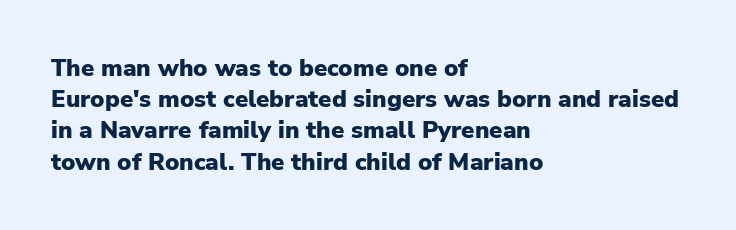
Q: Is the text bold? A: Yes.
Q: Is the text italic (slanted)? A: No, it is upright.
Q: Is the text underlined? A: No.
Q: How is the paragraph aligned? A: Left-aligned.
Q: Is the spacing between letters normal or unusually wide? A: Normal.
Q: Is the spacing between lines tight, normal or loose? A: Normal.
